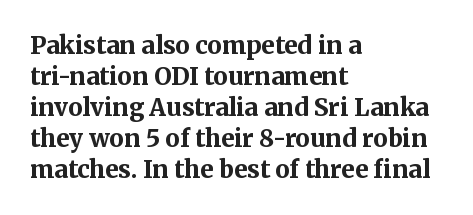
If you measured baseline to baseline, you'd find a middling distance. The specimen reads as upright at a glance. Glyph-to-glyph distance matches everyday printed text. Heavy, bold letterforms. Each row of text sits above clean, open space.
